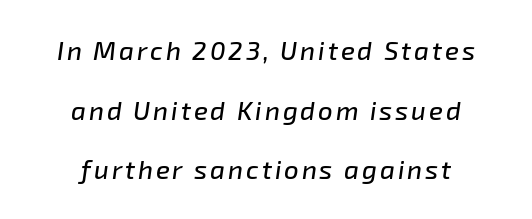
The image shows 26 px text type, italic (leaning right); set centered, loose line spacing (2.29x), not underlined.
